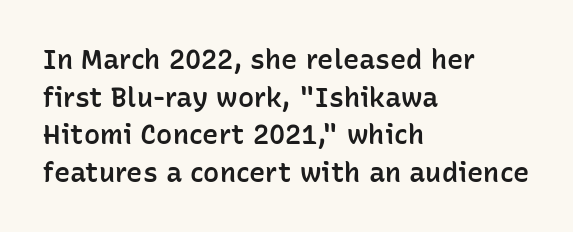
If you drew a ruler down the left edge, every line would touch it. Does the leading feel generous? No, just average. The gap between lines stays unmarked. This is the in-between weight designers call semibold or demi. These lines keep a tight, regular rhythm from letter to letter. This is roman type, the default non-slanted kind.
